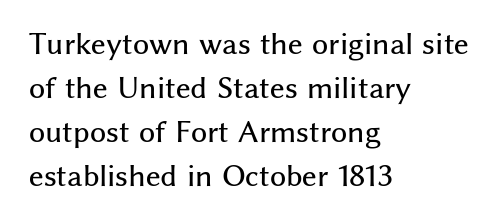
Q: Is the text italic (slanted)? A: No, it is upright.
Q: Is the typeface a serif or a sans-serif typeface? A: Sans-serif.
Q: Is the text underlined? A: No.
Q: How is the paragraph aligned? A: Left-aligned.
Q: Is the spacing between letters normal or unusually wide? A: Normal.
Q: Is the spacing between lines tight, normal or loose? A: Normal.
Q: Width (condensed, normal, or wide)? A: Normal.
Q: Stroke contrast? A: Medium.
Q: x-height? A: Medium.
Q: Monospaced? A: No.
